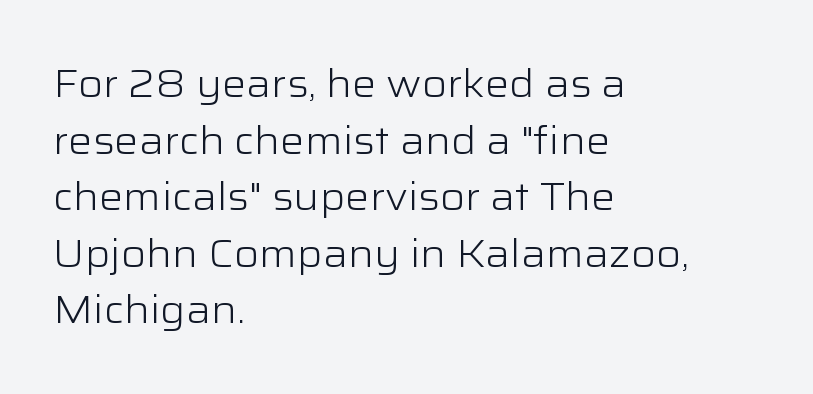
The image shows 38 px light, wide sans-serif type, upright; set left-aligned, normal line spacing (1.49x), normal letter spacing, not underlined; low stroke contrast and a medium x-height.
